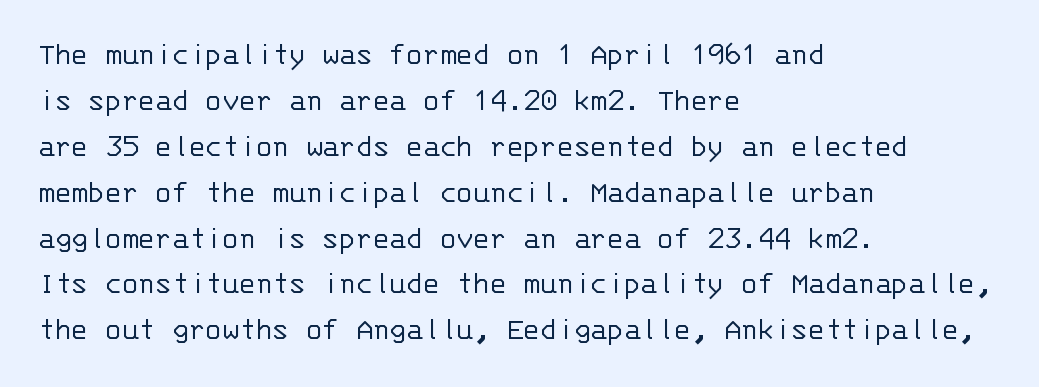
Lines of text with bare space underneath. Here the designer chose a console-style face with uniform glyph widths. What kind of face is this? One without serifs — a sans. Line starts are locked; line ends wander. The horizontal fit of the characters is conventional and even. This sample uses an upright cut, with every glyph sitting square on the baseline.
